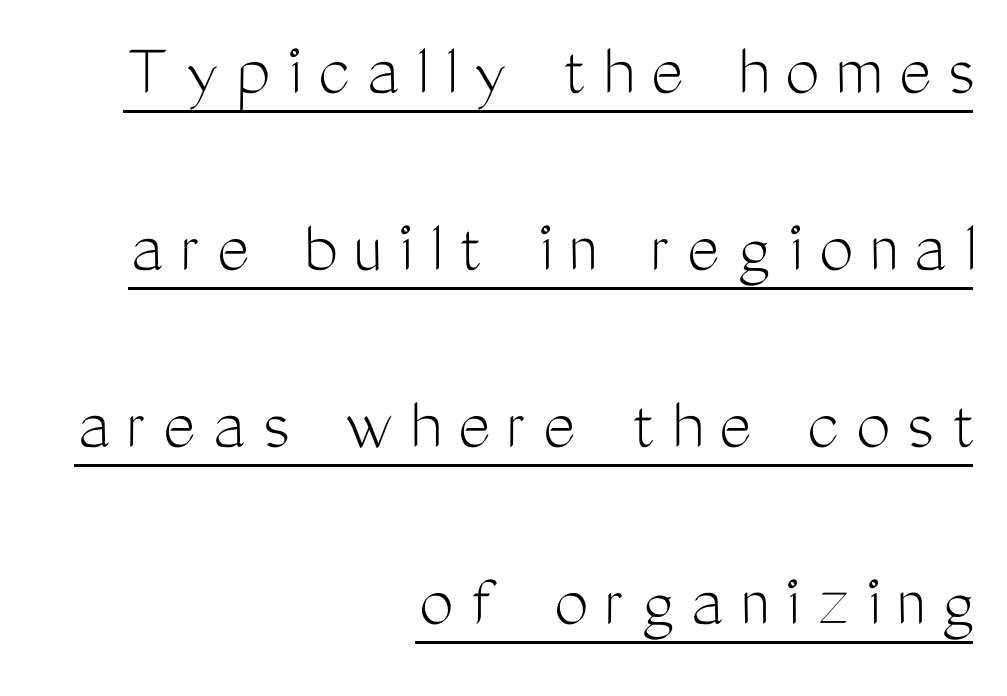
Stroke thickness stays within the range of a standard reading face or lighter. Beneath each row of characters lies a ruled line. Alignment: flush right. If you measured baseline to baseline, you'd find a long distance. This sample uses an upright cut, with every glyph sitting square on the baseline. Type style note: lacks serifs.
